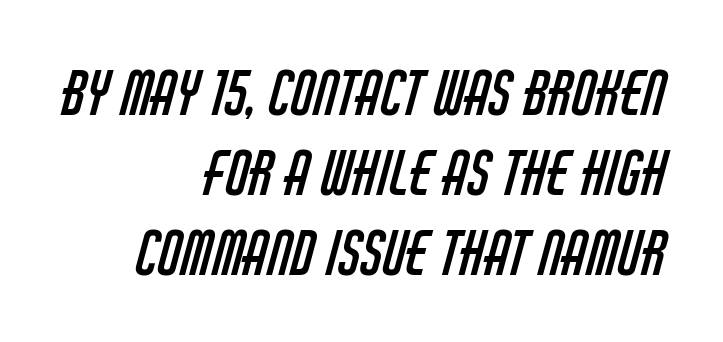
Q: Is the text bold? A: No.
Q: Is the typeface a serif or a sans-serif typeface? A: Sans-serif.
Q: Is the text underlined? A: No.
Q: How is the paragraph aligned? A: Right-aligned.
Q: Is the spacing between letters normal or unusually wide? A: Normal.
Q: Is the spacing between lines tight, normal or loose? A: Normal.
Q: Width (condensed, normal, or wide)? A: Condensed.
Q: Stroke contrast? A: Low.
Q: x-height? A: Large.
Q: Monospaced? A: No.
